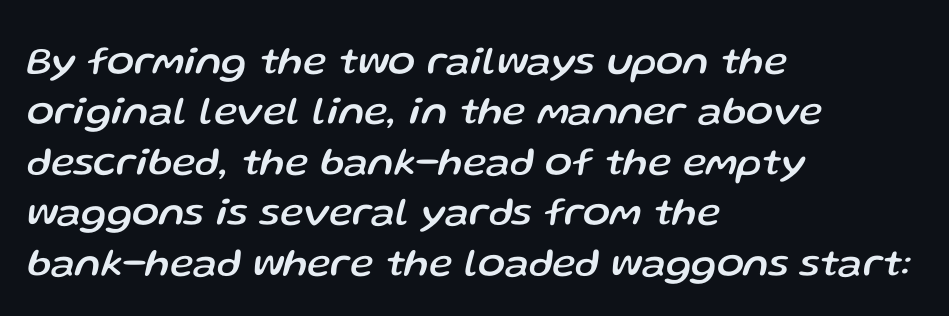
The image shows 40 px text type, italic (leaning right); set left-aligned, normal line spacing (1.26x), normal letter spacing, not underlined; low stroke contrast and a medium x-height.
